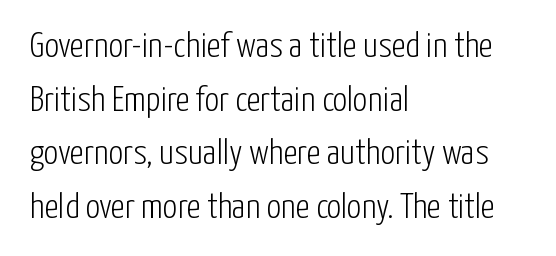
Default kerning and tracking; the words read as compact shapes. The specimen omits any rule beneath the text block's lines. Notice how the passage keeps a crisp vertical edge on the left only. Letters have the restrained weight of plain body copy at most. The letters carry no serifs — their stems end cleanly without finishing strokes.
